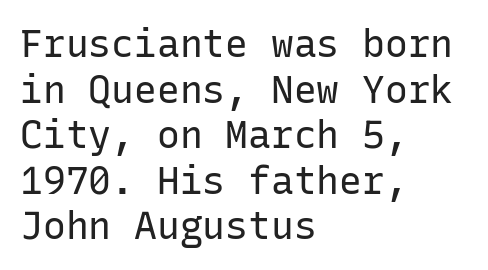
Q: Is the text bold? A: No.
Q: Is the text italic (slanted)? A: No, it is upright.
Q: Is the typeface a serif or a sans-serif typeface? A: Sans-serif.
Q: Is the text underlined? A: No.
Q: How is the paragraph aligned? A: Left-aligned.
Q: Is the spacing between letters normal or unusually wide? A: Normal.
Q: Width (condensed, normal, or wide)? A: Normal.
Q: Stroke contrast? A: Low.
Q: x-height? A: Medium.
Q: Monospaced? A: Yes.
